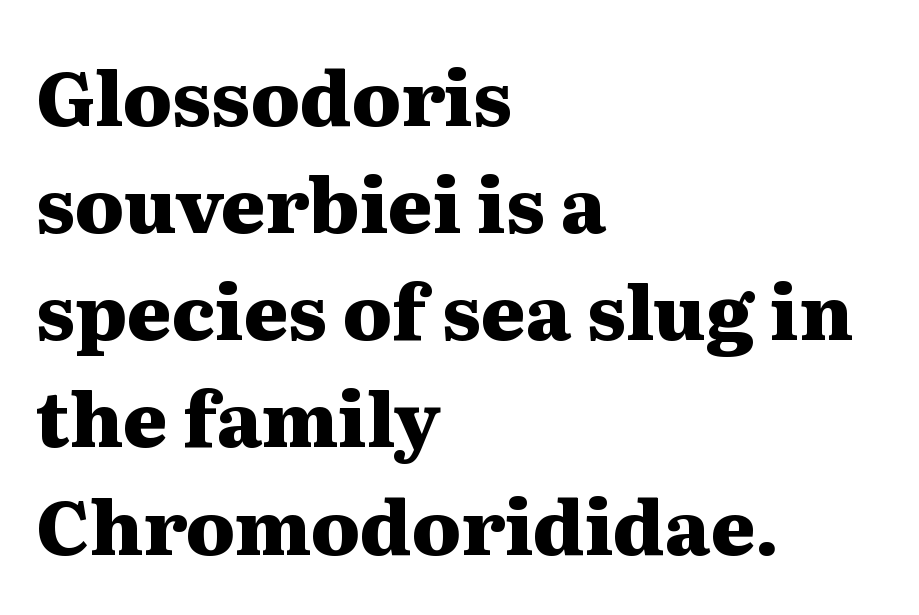
{"serif": "yes", "italic": "no", "bold": "yes", "weight": "heavy", "width": "wide", "stroke_contrast": "medium", "x_height": "medium", "monospaced": "no", "underline": "no", "align": "left", "line_spacing": "normal", "line_spacing_ratio": 1.41, "letter_spacing": "normal", "letter_spacing_em": 0.0, "glyph_px": 76}
